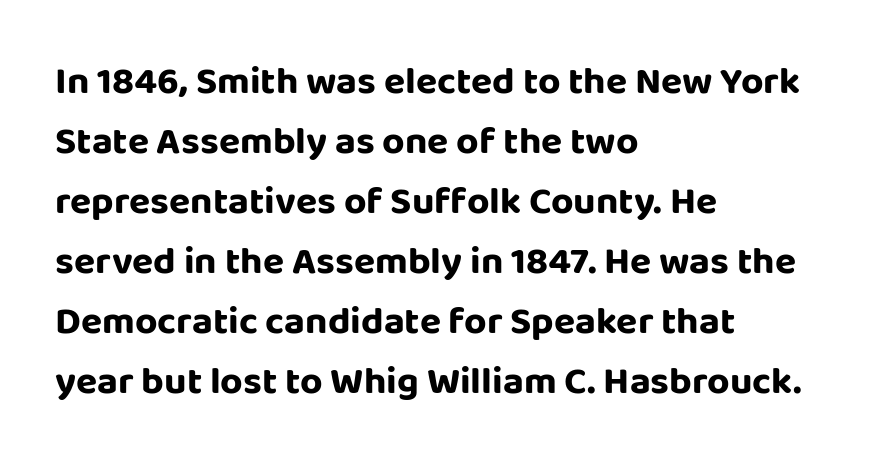
The image shows 39 px sans-serif type, upright; set left-aligned, normal line spacing (1.54x), normal letter spacing, not underlined; low stroke contrast and a large x-height.
